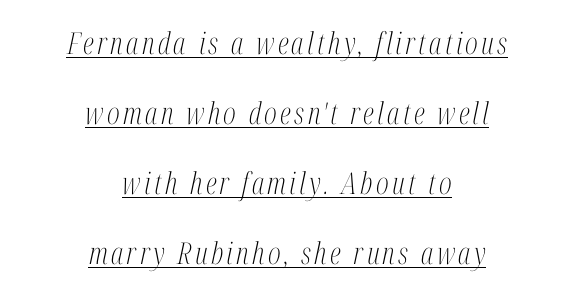
Reading down the column, the eye jumps a long way to each next line. Serifs: yes, visible at the terminals of the letterforms. Alignment: centered. These lines are rendered in a variable-pitch font.
